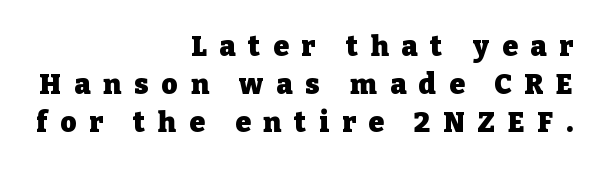
The image shows 28 px heavy serif type, upright; set right-aligned, normal line spacing (1.36x), unusually wide letter spacing (+0.46 em), not underlined; low stroke contrast and a medium x-height.
